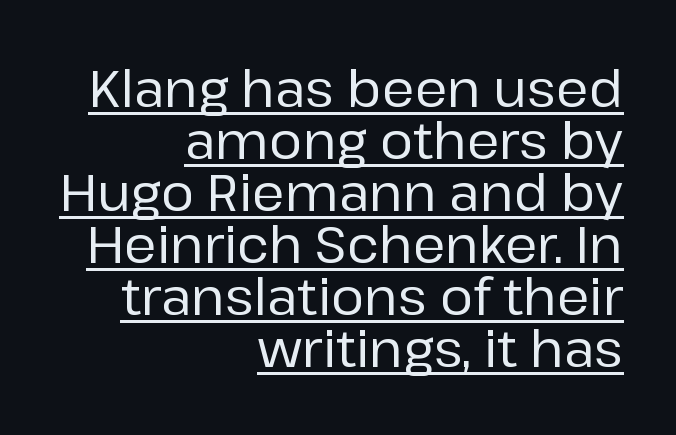
The image shows 50 px sans-serif type, upright; set right-aligned, tight line spacing (1.04x), normal letter spacing, underlined; low stroke contrast and a medium x-height.
